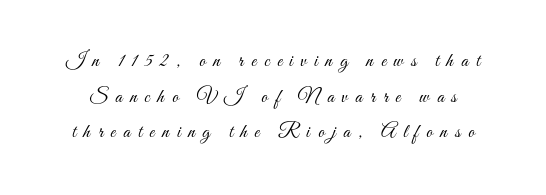
{"bold": "no", "underline": "no", "line_spacing_ratio": 1.78, "letter_spacing": "wide", "letter_spacing_em": 0.38, "glyph_px": 20}
